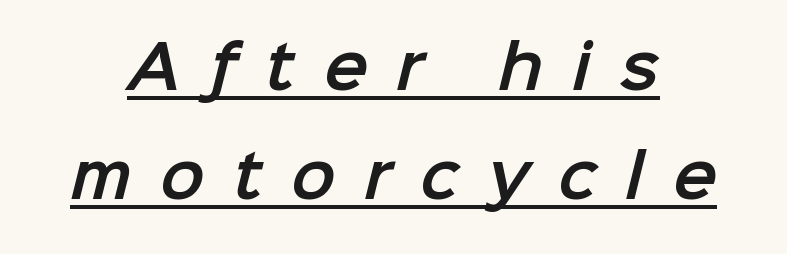
Q: Is the typeface a serif or a sans-serif typeface? A: Sans-serif.
Q: Is the text underlined? A: Yes.
Q: How is the paragraph aligned? A: Centered.
Q: Is the spacing between letters normal or unusually wide? A: Unusually wide.
Q: Width (condensed, normal, or wide)? A: Normal.
Q: Stroke contrast? A: Low.
Q: x-height? A: Medium.
Q: Monospaced? A: No.
